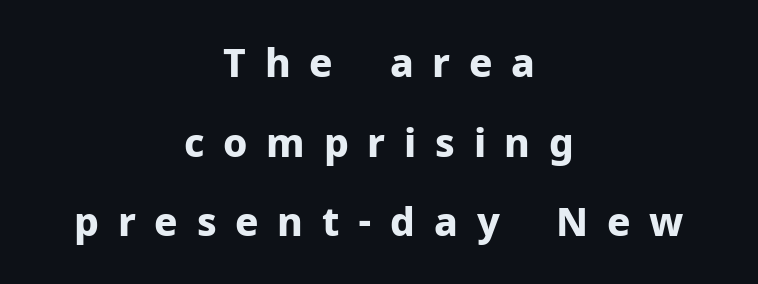
{"serif": "no", "italic": "no", "bold": "yes", "weight": "bold", "width": "normal", "stroke_contrast": "low", "x_height": "medium", "monospaced": "no", "underline": "no", "align": "center", "line_spacing": "loose", "line_spacing_ratio": 2.04, "letter_spacing": "wide", "letter_spacing_em": 0.48, "glyph_px": 39}
